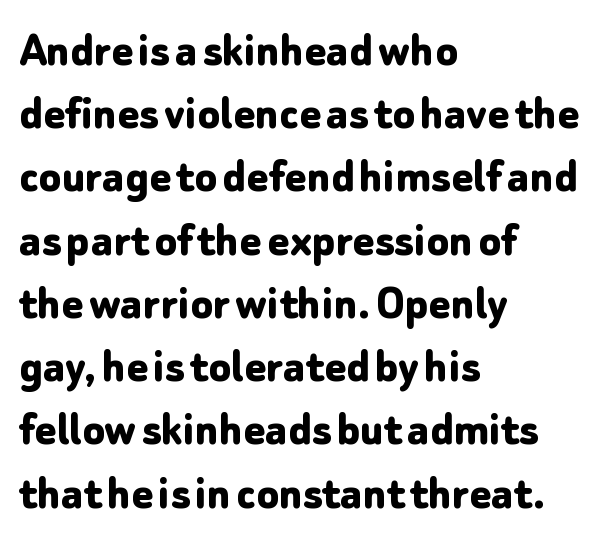
The image shows 51 px bold sans-serif type, upright; set left-aligned, line spacing 1.24x, normal letter spacing, not underlined; low stroke contrast and a medium x-height.
